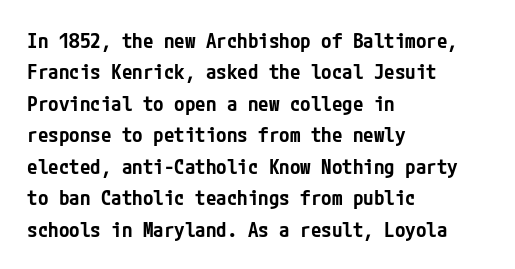
Q: Is the text bold? A: Semi-bold.
Q: Is the text italic (slanted)? A: No, it is upright.
Q: Is the text underlined? A: No.
Q: How is the paragraph aligned? A: Left-aligned.
Q: Is the spacing between letters normal or unusually wide? A: Normal.
Q: Is the spacing between lines tight, normal or loose? A: Normal.
